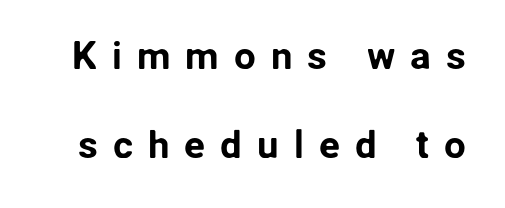
{"serif": "no", "italic": "no", "width": "normal", "stroke_contrast": "low", "x_height": "medium", "monospaced": "no", "underline": "no", "line_spacing": "loose", "line_spacing_ratio": 2.29, "letter_spacing": "wide", "letter_spacing_em": 0.38, "glyph_px": 39}
